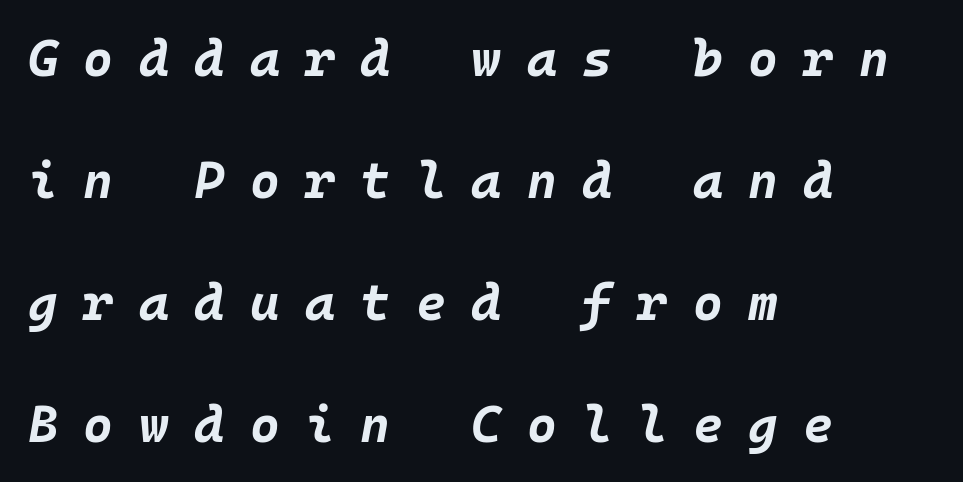
Q: Is the text bold? A: Yes.
Q: Is the text italic (slanted)? A: Yes, it leans right by about 10 degrees.
Q: Is the text underlined? A: No.
Q: How is the paragraph aligned? A: Left-aligned.
Q: Is the spacing between letters normal or unusually wide? A: Unusually wide.
Q: Is the spacing between lines tight, normal or loose? A: Loose.
Q: Width (condensed, normal, or wide)? A: Normal.
Q: Stroke contrast? A: Low.
Q: x-height? A: Large.
Q: Monospaced? A: Yes.
